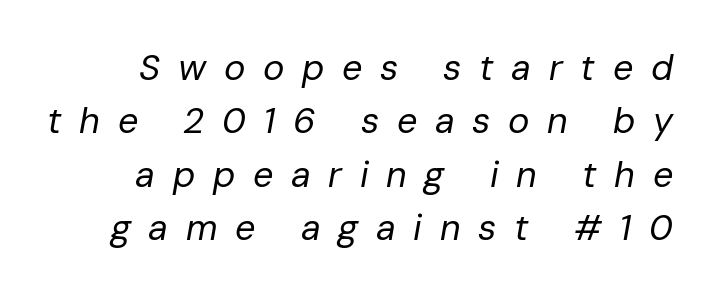
Q: Is the text bold? A: No.
Q: Is the text italic (slanted)? A: Yes, it leans right by about 10 degrees.
Q: Is the text underlined? A: No.
Q: Is the spacing between letters normal or unusually wide? A: Unusually wide.
Q: Is the spacing between lines tight, normal or loose? A: Normal.
Q: Width (condensed, normal, or wide)? A: Normal.
Q: Stroke contrast? A: Low.
Q: x-height? A: Medium.
Q: Monospaced? A: No.
